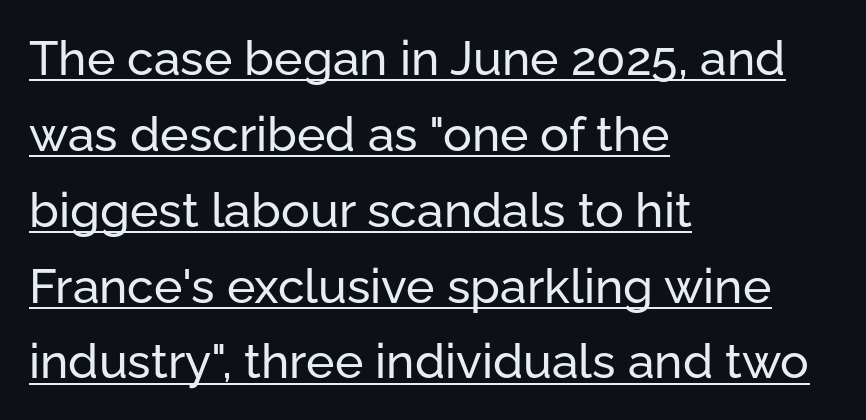
{"serif": "no", "italic": "no", "width": "normal", "stroke_contrast": "low", "x_height": "medium", "monospaced": "no", "underline": "yes", "align": "left", "line_spacing": "normal", "line_spacing_ratio": 1.58, "letter_spacing": "normal", "letter_spacing_em": 0.0, "glyph_px": 48}
